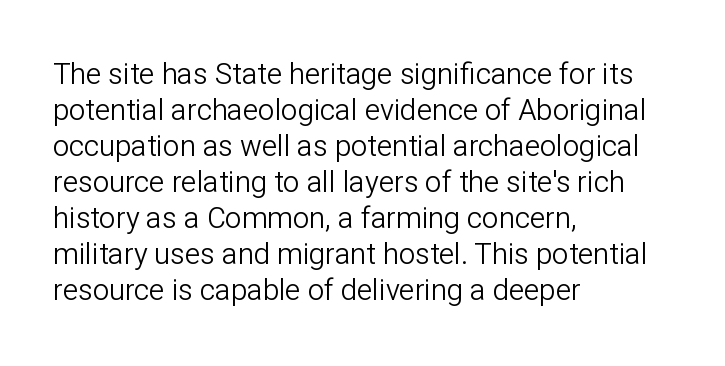
Q: Is the text bold? A: No.
Q: Is the text italic (slanted)? A: No, it is upright.
Q: Is the typeface a serif or a sans-serif typeface? A: Sans-serif.
Q: Is the text underlined? A: No.
Q: How is the paragraph aligned? A: Left-aligned.
Q: Is the spacing between letters normal or unusually wide? A: Normal.
Q: Width (condensed, normal, or wide)? A: Normal.
Q: Stroke contrast? A: Low.
Q: x-height? A: Medium.
Q: Monospaced? A: No.
